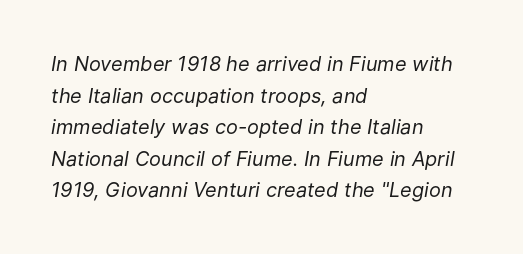
The foot of each line stays bare and open. Does the copy run flush right? No — it runs flush left. This sample uses plain, unmodified letter spacing. You can tell it's italic because the verticals aren't actually vertical.
